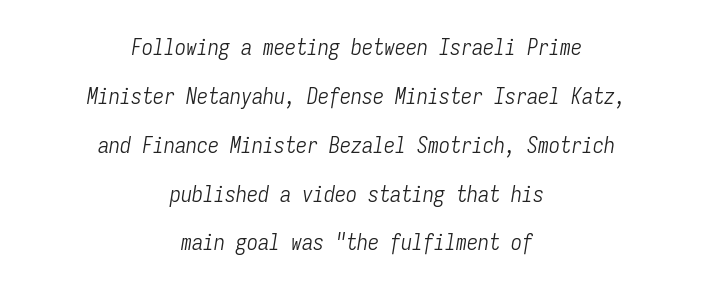
Every row of glyphs is offset so its center matches the block's center. These lines keep a tight, regular rhythm from letter to letter. No heavy texture on the line: the type isn't bold. Underline: absent.
